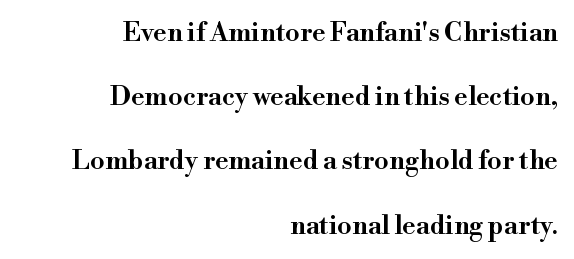
The image shows 26 px text type, upright; set right-aligned, loose line spacing (2.47x), normal letter spacing, not underlined.
